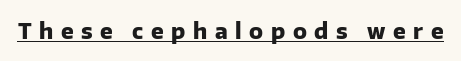
Q: Is the text bold? A: Yes.
Q: Is the text italic (slanted)? A: No, it is upright.
Q: Is the text underlined? A: Yes.
Q: Is the spacing between letters normal or unusually wide? A: Unusually wide.
